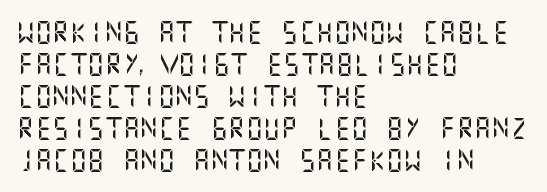
The image shows 22 px text type, upright; set left-aligned, normal line spacing (1.46x), normal letter spacing, not underlined.
